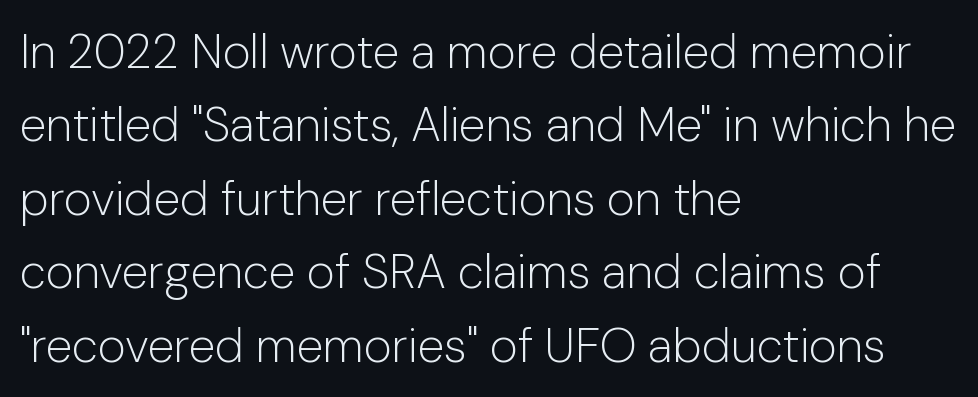
Q: Is the text bold? A: No.
Q: Is the text italic (slanted)? A: No, it is upright.
Q: Is the typeface a serif or a sans-serif typeface? A: Sans-serif.
Q: Is the text underlined? A: No.
Q: How is the paragraph aligned? A: Left-aligned.
Q: Is the spacing between letters normal or unusually wide? A: Normal.
Q: Is the spacing between lines tight, normal or loose? A: Normal.
Q: Width (condensed, normal, or wide)? A: Normal.
Q: Stroke contrast? A: Low.
Q: x-height? A: Medium.
Q: Monospaced? A: No.
